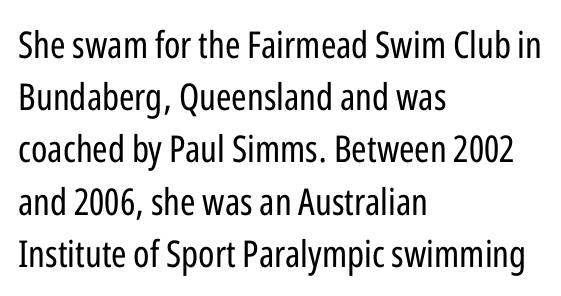
Descender tails drop into unmarked territory. Layout note: lines flush left. Do the characters align in a grid? No, the font is proportional. One glance says typical: line gaps are just what's usual. Stroke terminals: plain, sans-serif. Every stem runs plumb, perpendicular to the baseline.
